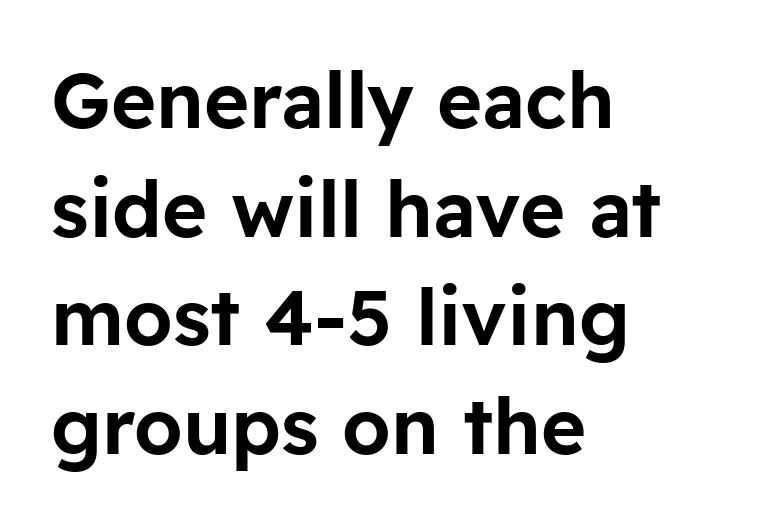
Vertical strokes here are truly vertical. Descenders hang freely into open space. A student would call this left alignment; a typographer would say flush left, rag right. To sum up the face: it is a sans, with no serifs.
